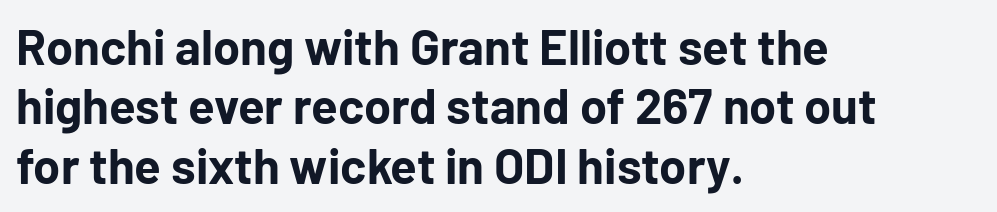
{"serif": "no", "italic": "no", "bold": "yes", "weight": "bold", "width": "normal", "stroke_contrast": "low", "x_height": "medium", "monospaced": "no", "underline": "no", "align": "left", "line_spacing_ratio": 1.21, "letter_spacing": "normal", "letter_spacing_em": 0.0, "glyph_px": 49}
